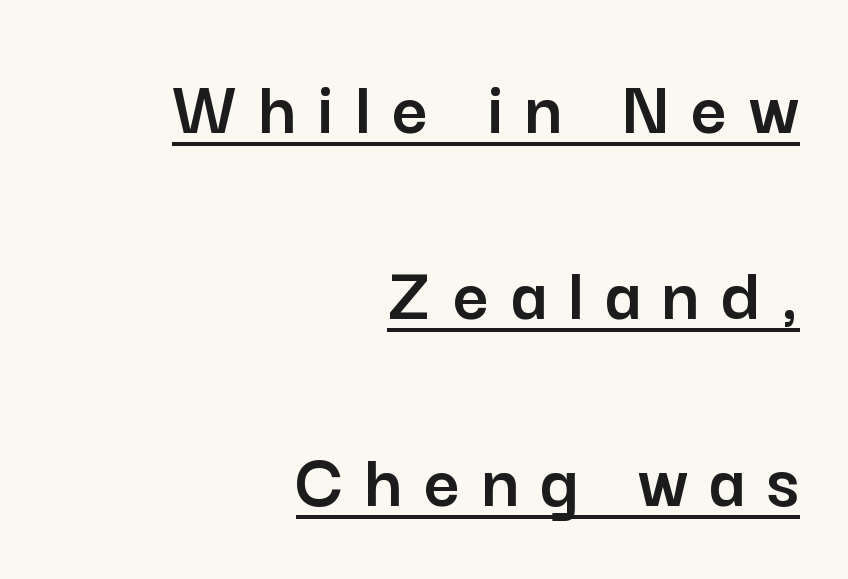
{"serif": "no", "italic": "no", "width": "normal", "stroke_contrast": "low", "x_height": "medium", "monospaced": "no", "underline": "yes", "align": "right", "line_spacing": "loose", "line_spacing_ratio": 2.36, "letter_spacing": "wide", "letter_spacing_em": 0.27, "glyph_px": 79}
